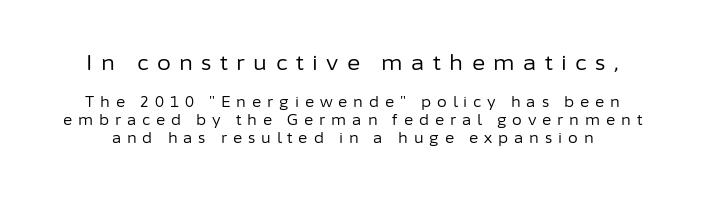
No extra ink here — the face is not bold. Is the letter spacing exaggerated? Yes — the characters are pushed far apart. Only glyphs here, with clear space below each row. You get the large type first, then a drop to smaller type.
